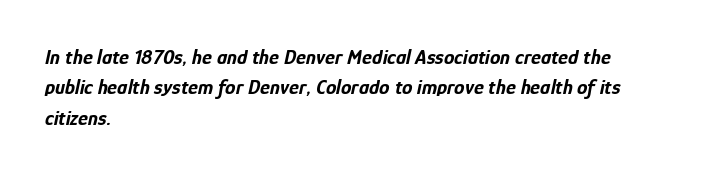
Q: Is the text bold? A: Yes.
Q: Is the text italic (slanted)? A: Yes, it leans right by about 12 degrees.
Q: Is the text underlined? A: No.
Q: How is the paragraph aligned? A: Left-aligned.
Q: Is the spacing between letters normal or unusually wide? A: Normal.
Q: Is the spacing between lines tight, normal or loose? A: Normal.
